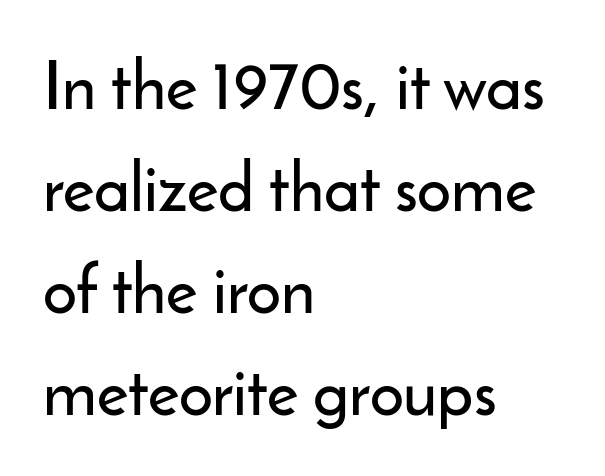
The image shows 67 px sans-serif type, upright; set left-aligned, normal line spacing (1.52x), normal letter spacing, not underlined; low stroke contrast and a small x-height.
